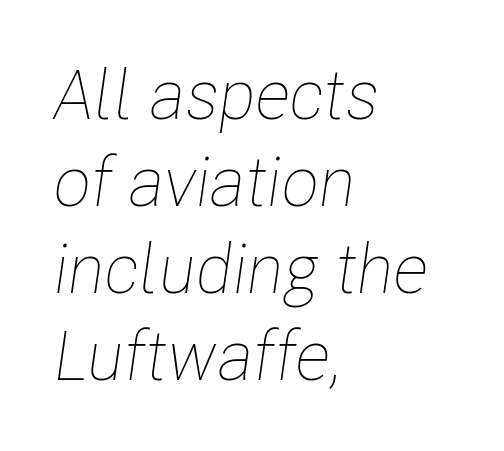
The image shows 69 px thin, condensed type, italic (leaning right); set left-aligned, normal line spacing (1.26x), normal letter spacing, not underlined; low stroke contrast and a medium x-height.
